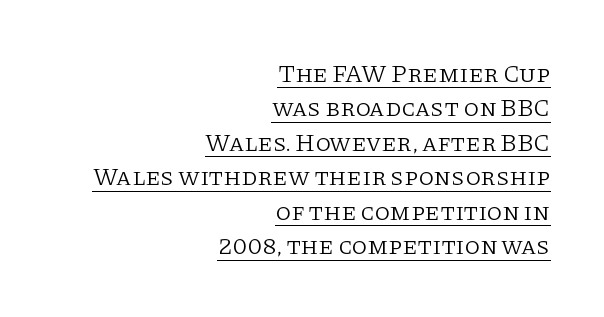
{"italic": "no", "bold": "no", "underline": "yes", "align": "right", "line_spacing": "normal", "line_spacing_ratio": 1.38, "letter_spacing": "normal", "letter_spacing_em": 0.0, "glyph_px": 25}
